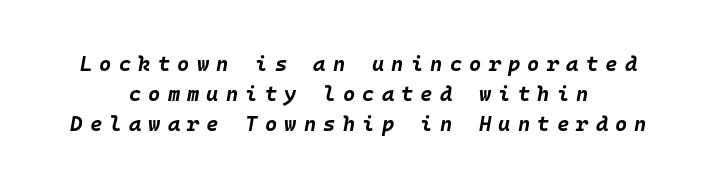
The image shows 21 px bold type, italic (leaning right); set centered, normal line spacing (1.42x), unusually wide letter spacing (+0.34 em), not underlined.
